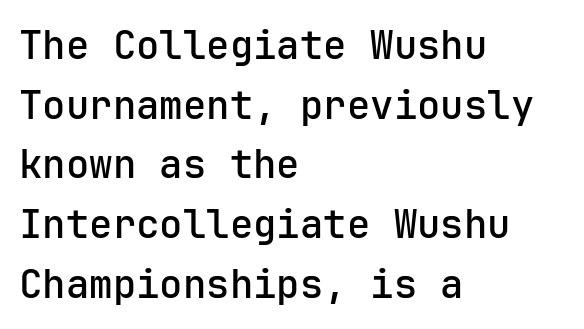
Do the letters lean? They stand straight. These lines are rendered in a fixed-pitch font. Anything drawn beneath the words? Only blank space. Are there feet on the stems? There aren't — it's a sans. Does the copy run flush right? No — it runs flush left. Compared with typical body copy, the letter spacing here is the same.
